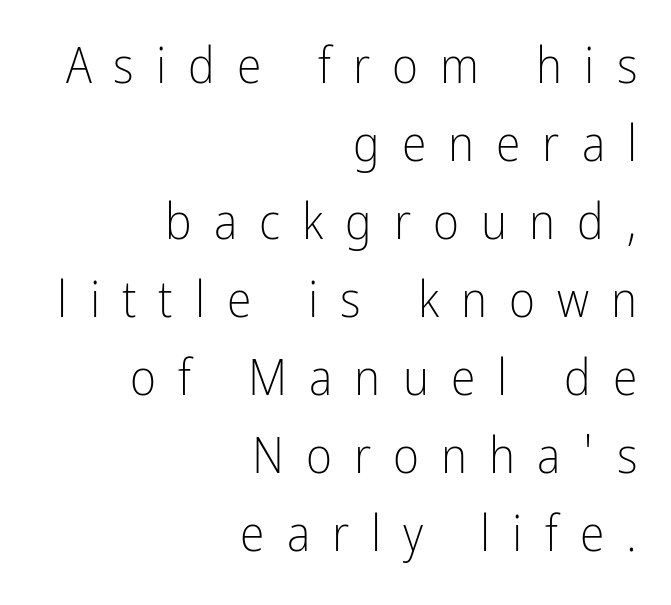
{"serif": "no", "italic": "no", "bold": "no", "weight": "light", "width": "condensed", "stroke_contrast": "low", "x_height": "medium", "monospaced": "no", "underline": "no", "align": "right", "line_spacing": "normal", "line_spacing_ratio": 1.56, "letter_spacing": "wide", "letter_spacing_em": 0.44, "glyph_px": 50}
